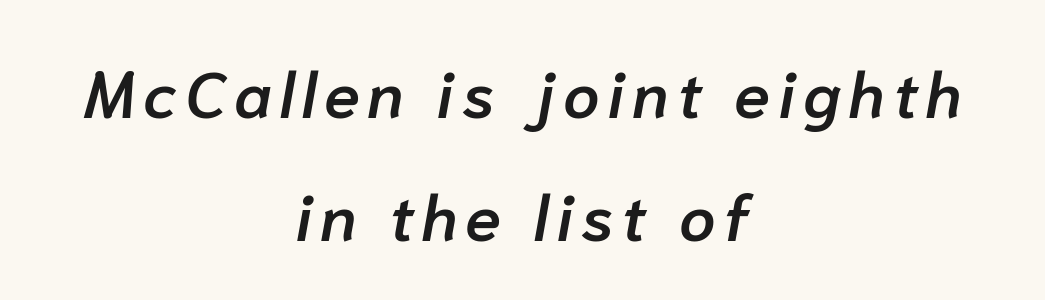
The face used here is proportionally spaced, like ordinary book or web type. Set as a demibold, roughly 600 on the weight scale. You can tell it's italic because the verticals aren't actually vertical. The lines are quadded center. Descenders are the only things crossing below the line.
